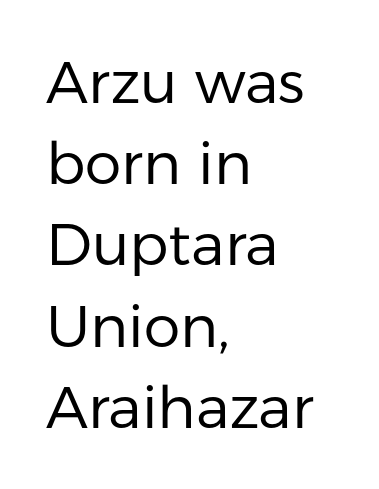
{"serif": "no", "italic": "no", "bold": "no", "weight": "regular", "width": "normal", "stroke_contrast": "low", "x_height": "medium", "monospaced": "no", "underline": "no", "align": "left", "line_spacing": "normal", "line_spacing_ratio": 1.4, "letter_spacing": "normal", "letter_spacing_em": 0.0, "glyph_px": 58}
